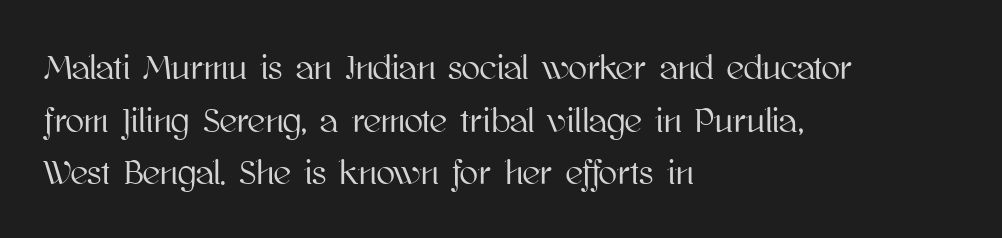
The image shows 34 px text type, upright; set left-aligned, normal line spacing (1.55x), normal letter spacing, not underlined; high stroke contrast and a medium x-height.
